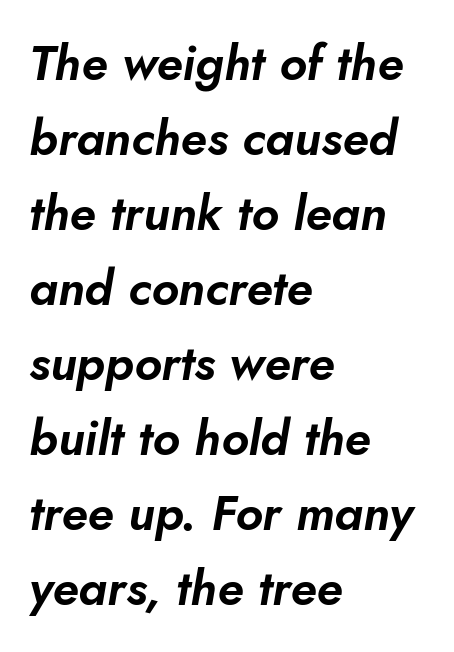
{"italic": "yes", "lean": "right", "slant_degrees": 10, "width": "normal", "stroke_contrast": "low", "x_height": "small", "monospaced": "no", "underline": "no", "align": "left", "line_spacing": "normal", "line_spacing_ratio": 1.53, "letter_spacing": "normal", "letter_spacing_em": 0.0, "glyph_px": 49}
